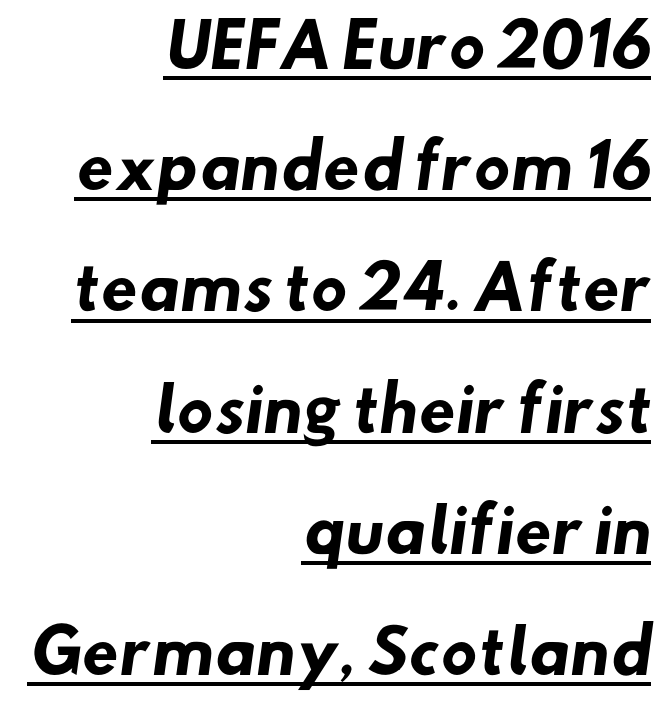
Q: Is the text bold? A: Yes.
Q: Is the typeface a serif or a sans-serif typeface? A: Sans-serif.
Q: Is the text underlined? A: Yes.
Q: How is the paragraph aligned? A: Right-aligned.
Q: Is the spacing between letters normal or unusually wide? A: Normal.
Q: Is the spacing between lines tight, normal or loose? A: Loose.
Q: Width (condensed, normal, or wide)? A: Normal.
Q: Stroke contrast? A: Low.
Q: x-height? A: Small.
Q: Monospaced? A: No.
